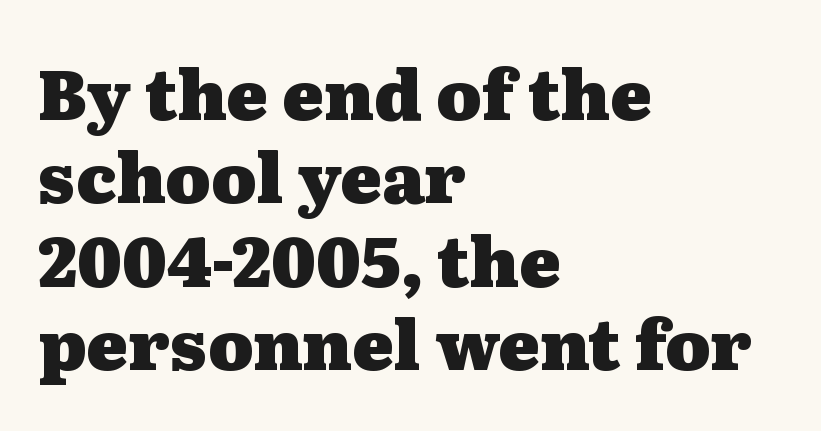
{"serif": "yes", "italic": "no", "bold": "yes", "weight": "heavy", "width": "wide", "stroke_contrast": "medium", "x_height": "medium", "monospaced": "no", "underline": "no", "align": "left", "line_spacing_ratio": 1.21, "letter_spacing": "normal", "letter_spacing_em": 0.0, "glyph_px": 69}
